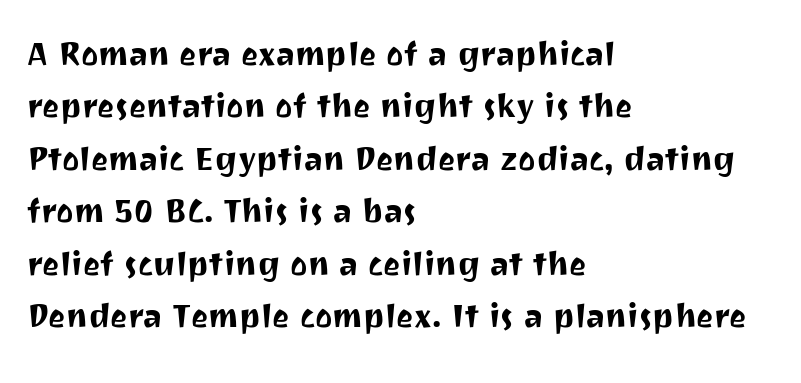
{"serif": "no", "italic": "no", "width": "normal", "stroke_contrast": "medium", "x_height": "medium", "monospaced": "no", "underline": "no", "align": "left", "line_spacing": "normal", "line_spacing_ratio": 1.28, "letter_spacing": "normal", "letter_spacing_em": 0.0, "glyph_px": 41}
